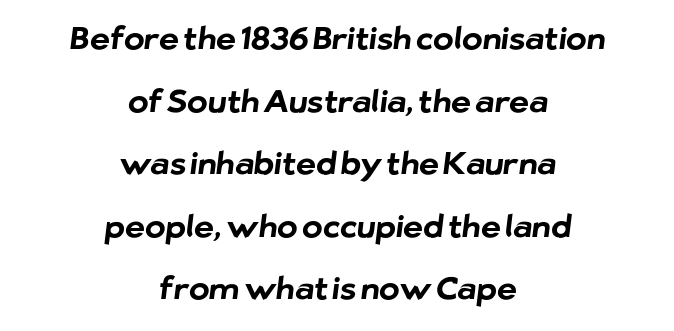
The typesetter chose a symmetrical, centered arrangement here. These lines are rendered in a variable-pitch font. Grotesque or geometric, the face here clearly has no serifs. Look at the stroke-to-counter ratio: heavy, a bold.
